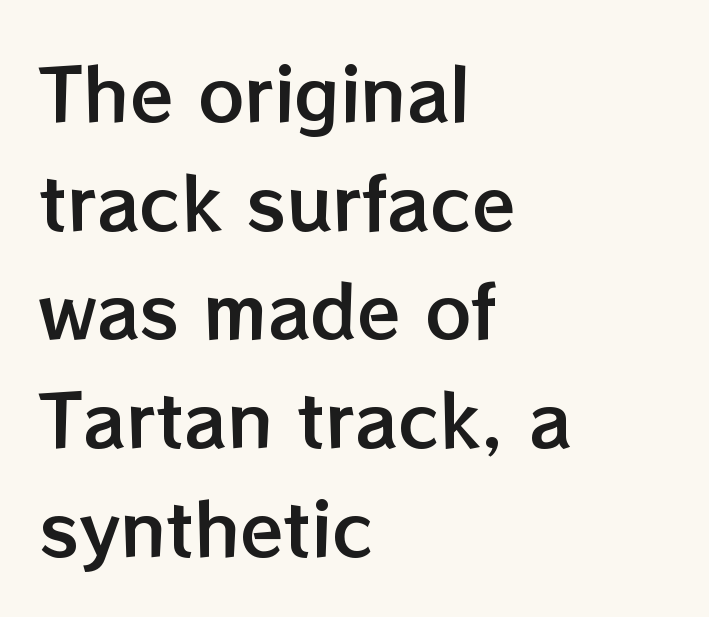
Q: Is the text italic (slanted)? A: No, it is upright.
Q: Is the text underlined? A: No.
Q: How is the paragraph aligned? A: Left-aligned.
Q: Is the spacing between letters normal or unusually wide? A: Normal.
Q: Is the spacing between lines tight, normal or loose? A: Normal.
Q: Width (condensed, normal, or wide)? A: Normal.
Q: Stroke contrast? A: Low.
Q: x-height? A: Medium.
Q: Monospaced? A: No.
